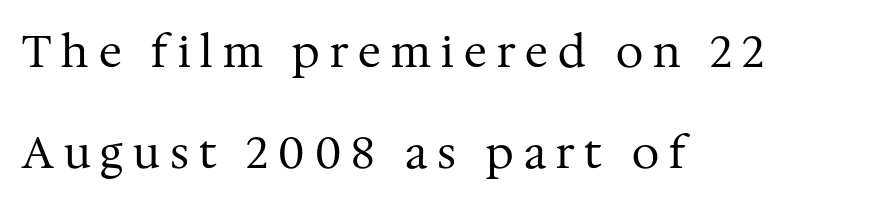
Q: Is the text bold? A: No.
Q: Is the text italic (slanted)? A: No, it is upright.
Q: Is the typeface a serif or a sans-serif typeface? A: Serif.
Q: Is the text underlined? A: No.
Q: How is the paragraph aligned? A: Left-aligned.
Q: Is the spacing between letters normal or unusually wide? A: Unusually wide.
Q: Is the spacing between lines tight, normal or loose? A: Loose.
Q: Width (condensed, normal, or wide)? A: Normal.
Q: Stroke contrast? A: Medium.
Q: x-height? A: Medium.
Q: Monospaced? A: No.
